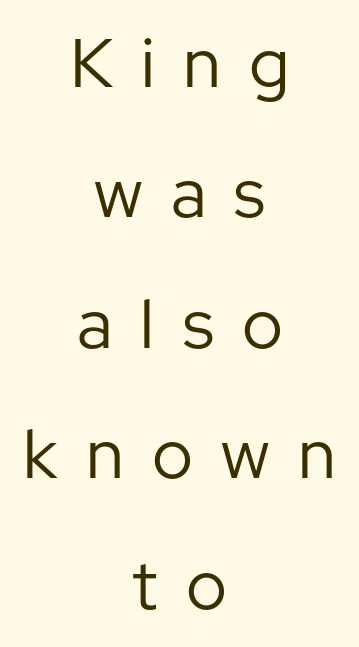
{"serif": "no", "italic": "no", "bold": "no", "weight": "regular", "width": "normal", "stroke_contrast": "low", "x_height": "medium", "monospaced": "no", "underline": "no", "align": "center", "line_spacing_ratio": 1.89, "letter_spacing": "wide", "letter_spacing_em": 0.41, "glyph_px": 69}
